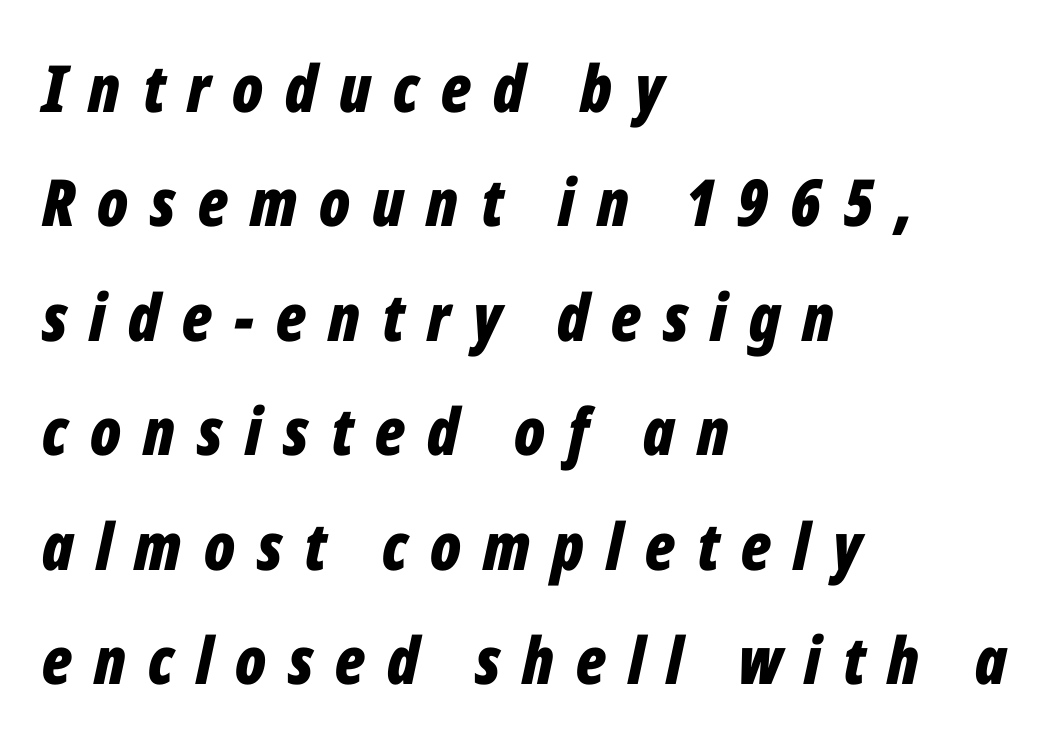
Q: Is the text bold? A: Yes.
Q: Is the text italic (slanted)? A: Yes, it leans right by about 12 degrees.
Q: Is the text underlined? A: No.
Q: How is the paragraph aligned? A: Left-aligned.
Q: Is the spacing between letters normal or unusually wide? A: Unusually wide.
Q: Width (condensed, normal, or wide)? A: Condensed.
Q: Stroke contrast? A: Low.
Q: x-height? A: Medium.
Q: Monospaced? A: No.
